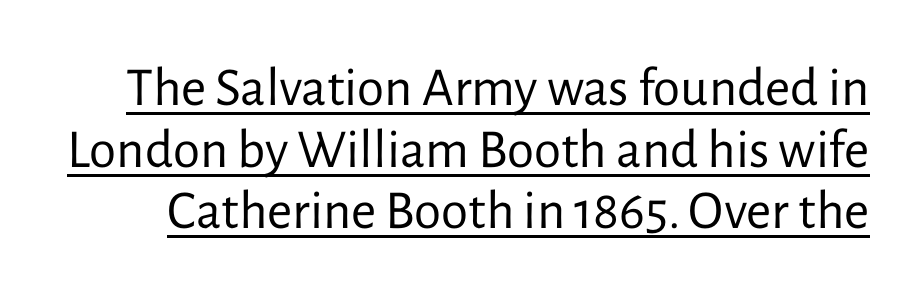
Q: Is the text bold? A: No.
Q: Is the text italic (slanted)? A: No, it is upright.
Q: Is the typeface a serif or a sans-serif typeface? A: Sans-serif.
Q: Is the text underlined? A: Yes.
Q: Is the spacing between letters normal or unusually wide? A: Normal.
Q: Is the spacing between lines tight, normal or loose? A: Tight.
Q: Width (condensed, normal, or wide)? A: Normal.
Q: Stroke contrast? A: Low.
Q: x-height? A: Medium.
Q: Monospaced? A: No.
